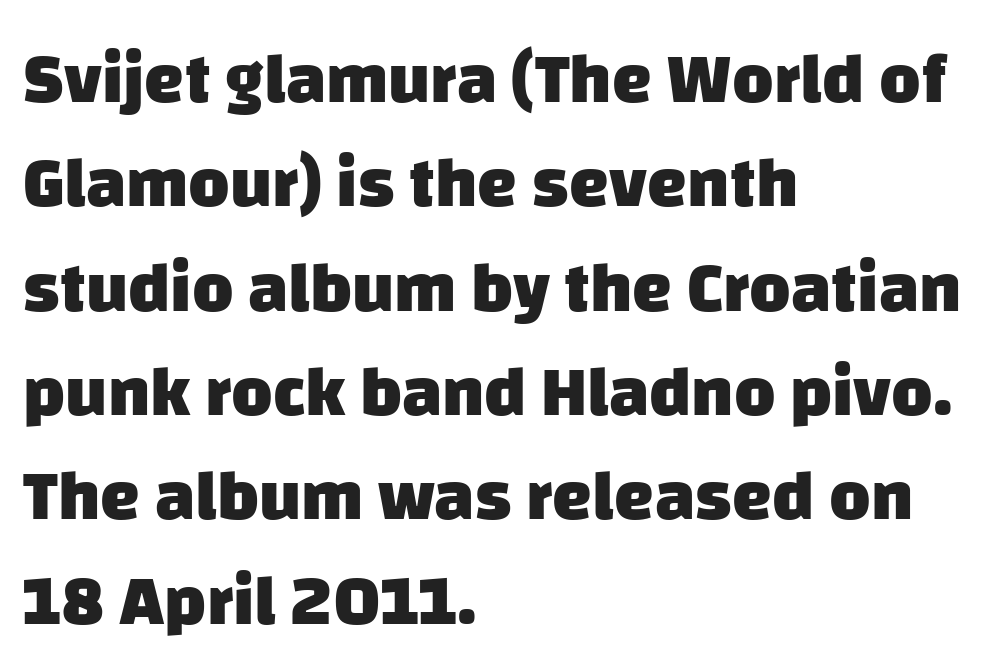
{"serif": "no", "bold": "yes", "weight": "heavy", "width": "normal", "stroke_contrast": "low", "x_height": "large", "monospaced": "no", "underline": "no", "align": "left", "line_spacing": "normal", "line_spacing_ratio": 1.47, "letter_spacing": "normal", "letter_spacing_em": 0.0, "glyph_px": 71}
